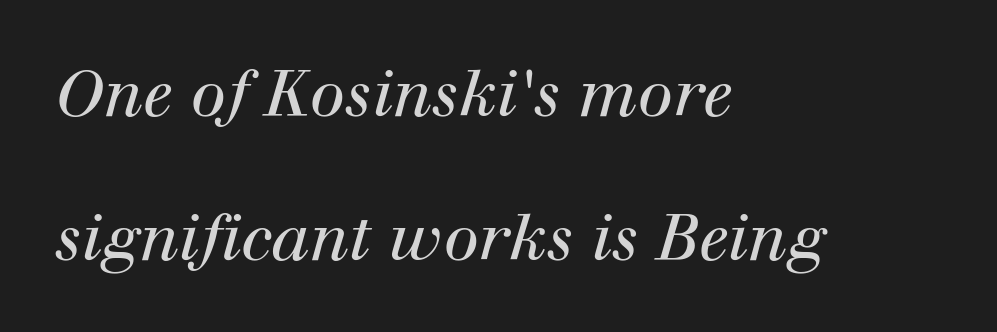
Q: Is the text bold? A: No.
Q: Is the text italic (slanted)? A: Yes, it leans right by about 12 degrees.
Q: Is the typeface a serif or a sans-serif typeface? A: Serif.
Q: Is the text underlined? A: No.
Q: How is the paragraph aligned? A: Left-aligned.
Q: Is the spacing between letters normal or unusually wide? A: Normal.
Q: Is the spacing between lines tight, normal or loose? A: Loose.
Q: Width (condensed, normal, or wide)? A: Normal.
Q: Stroke contrast? A: High.
Q: x-height? A: Medium.
Q: Monospaced? A: No.
